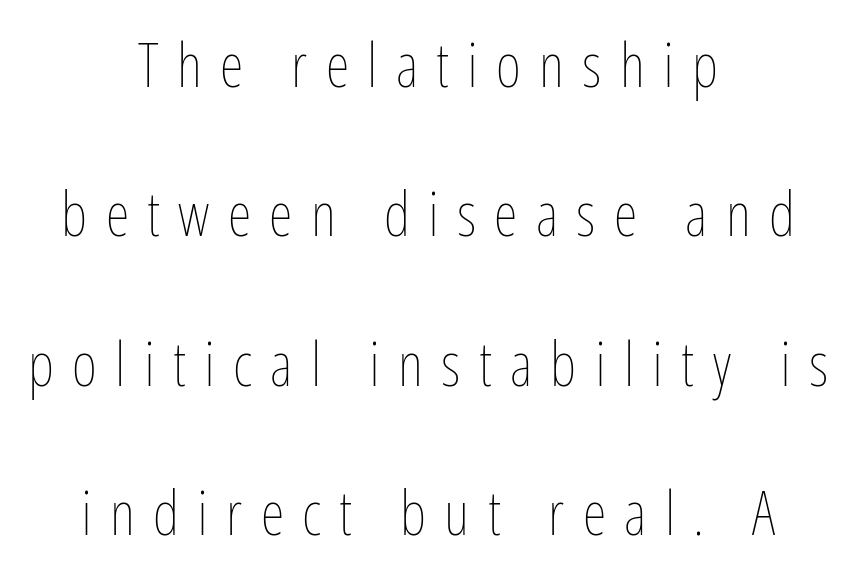
Here the glyphs are tracked loosely, breaking word shapes into spaced letters. Check the space under the baseline: it is left empty. Layout note: lines centered. One glance says open: line gaps are wider than usual. Unbolded letterforms with no extra heft. Does the lettering tilt? It doesn't — this is upright.
